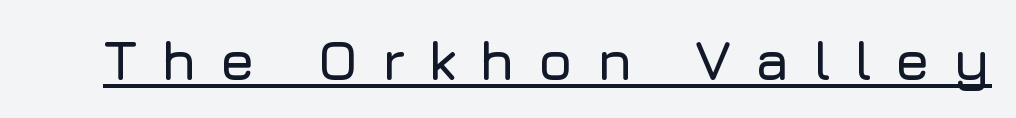
Q: Is the text italic (slanted)? A: No, it is upright.
Q: Is the typeface a serif or a sans-serif typeface? A: Sans-serif.
Q: Is the text underlined? A: Yes.
Q: Is the spacing between letters normal or unusually wide? A: Unusually wide.
Q: Width (condensed, normal, or wide)? A: Normal.
Q: Stroke contrast? A: Low.
Q: x-height? A: Medium.
Q: Monospaced? A: No.
